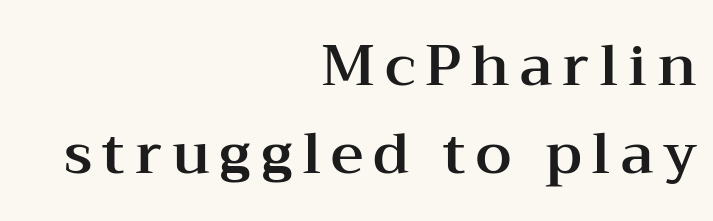
Posture: upright roman. Descenders hang freely into open space. Caption: multi-line text, flush right, ragged left. Each letter keeps its own natural width here, so spacing adapts to shape.
